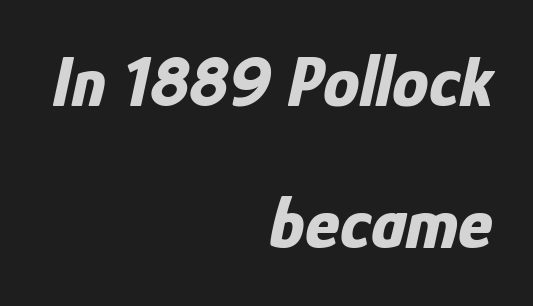
The image shows 73 px bold, condensed type, italic (leaning right); set right-aligned, loose line spacing (1.95x), normal letter spacing, not underlined; low stroke contrast and a medium x-height.
